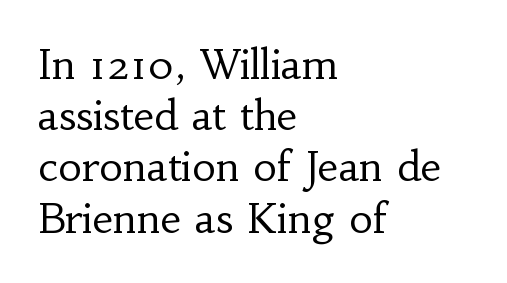
Looks like regular typesetting: each glyph gets only the width it needs. Standard letterfit; no display-style spreading of the glyphs. The lines in this sample share a left origin and differ only in where they stop. Honestly, the row spacing looks completely unremarkable. Stroke terminals: seriffed.
